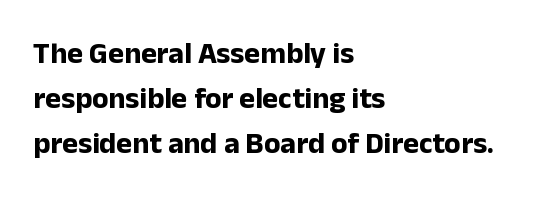
Q: Is the text bold? A: Yes.
Q: Is the text italic (slanted)? A: No, it is upright.
Q: Is the typeface a serif or a sans-serif typeface? A: Sans-serif.
Q: Is the text underlined? A: No.
Q: How is the paragraph aligned? A: Left-aligned.
Q: Is the spacing between letters normal or unusually wide? A: Normal.
Q: Is the spacing between lines tight, normal or loose? A: Normal.
Q: Width (condensed, normal, or wide)? A: Normal.
Q: Stroke contrast? A: Low.
Q: x-height? A: Medium.
Q: Monospaced? A: No.
